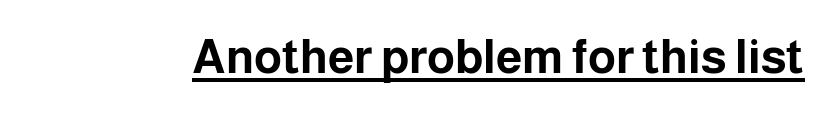
The image shows 47 px bold sans-serif type, upright; set normal letter spacing, underlined; low stroke contrast and a medium x-height.
